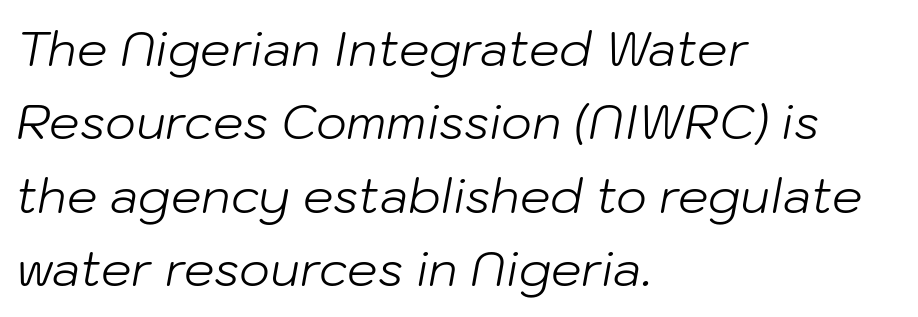
The image shows 48 px light type, italic (leaning right); set left-aligned, normal line spacing (1.53x), normal letter spacing, not underlined; low stroke contrast and a medium x-height.
